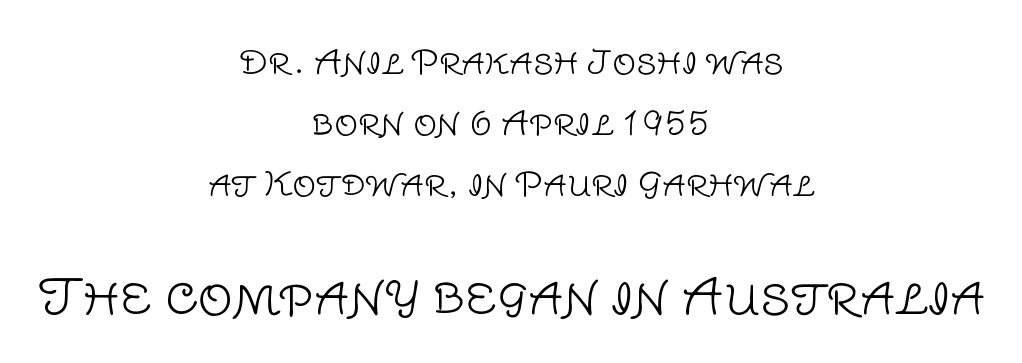
{"serif": "no", "bold": "no", "weight": "light", "width": "normal", "stroke_contrast": "low", "x_height": "large", "monospaced": "no", "underline": "no", "align": "center", "line_spacing_ratio": 1.85, "letter_spacing": "normal", "letter_spacing_em": 0.0, "larger_block": "second", "size_ratio": 1.48, "glyph_px": 49}
